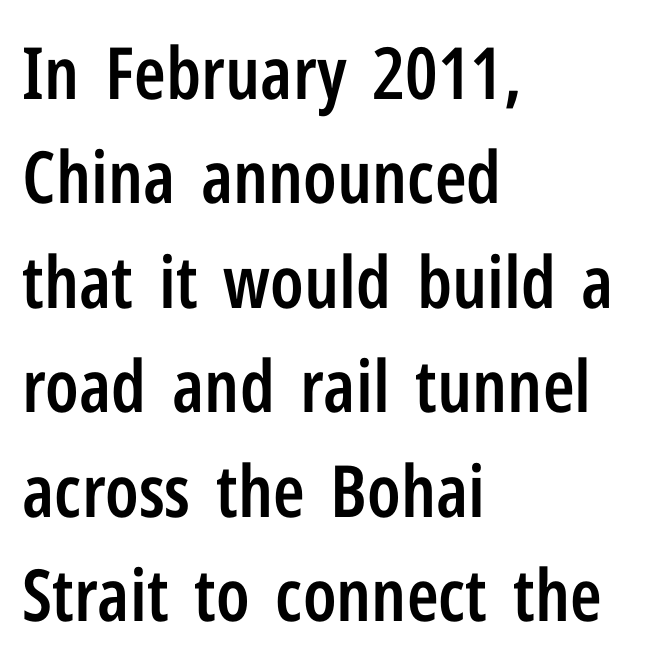
The image shows 72 px semibold, condensed sans-serif type, upright; set left-aligned, normal line spacing (1.45x), normal letter spacing, not underlined; low stroke contrast and a medium x-height.
